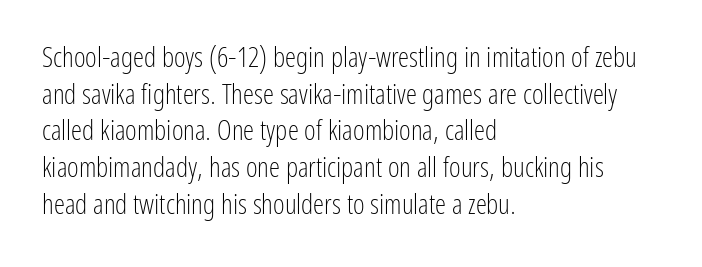
The image shows 28 px light, condensed sans-serif type, upright; set left-aligned, normal line spacing (1.31x), normal letter spacing, not underlined; low stroke contrast and a medium x-height.
